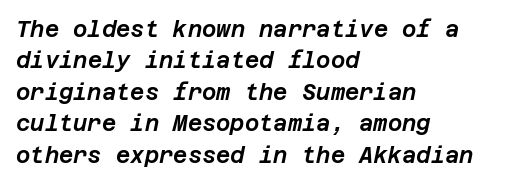
{"italic": "yes", "lean": "right", "slant_degrees": 12, "underline": "no", "align": "left", "line_spacing": "normal", "line_spacing_ratio": 1.43, "letter_spacing": "normal", "letter_spacing_em": 0.0, "glyph_px": 22}
